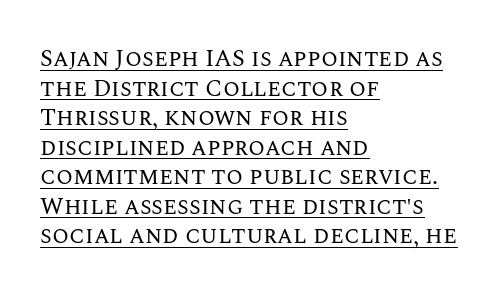
The image shows 24 px text type, upright; set left-aligned, line spacing 1.23x, normal letter spacing, underlined.
